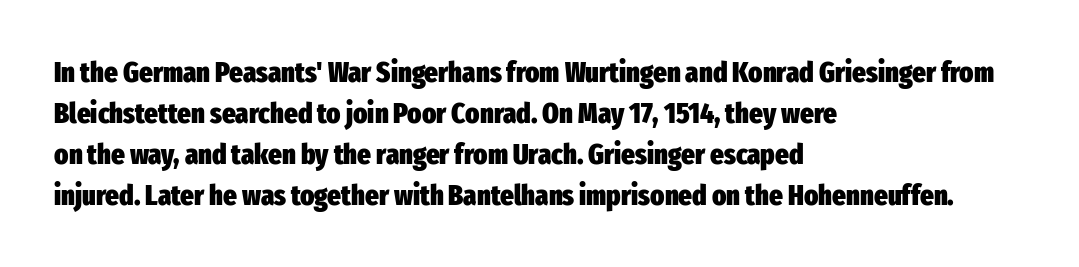
The foot of each line stays bare and open. The rendering uses natural spacing where letterforms have individual widths. Visually the block forms a straight wall on the left and a jagged coastline on the right. Leading matches the norm, producing a regular column. Designer's note — italics off, roman on. The type family on display is of the sans-serif kind.
